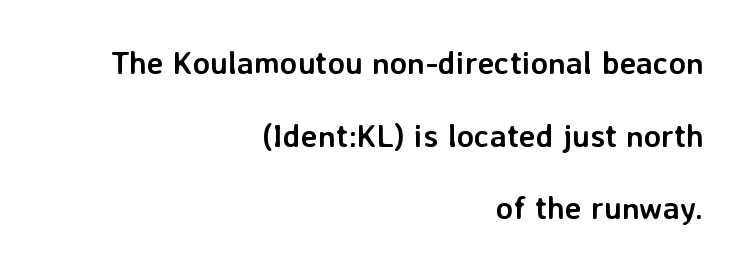
Q: Is the text bold? A: Yes.
Q: Is the text italic (slanted)? A: No, it is upright.
Q: Is the typeface a serif or a sans-serif typeface? A: Sans-serif.
Q: Is the text underlined? A: No.
Q: How is the paragraph aligned? A: Right-aligned.
Q: Is the spacing between letters normal or unusually wide? A: Normal.
Q: Is the spacing between lines tight, normal or loose? A: Loose.
Q: Width (condensed, normal, or wide)? A: Normal.
Q: Stroke contrast? A: Low.
Q: x-height? A: Medium.
Q: Monospaced? A: No.
